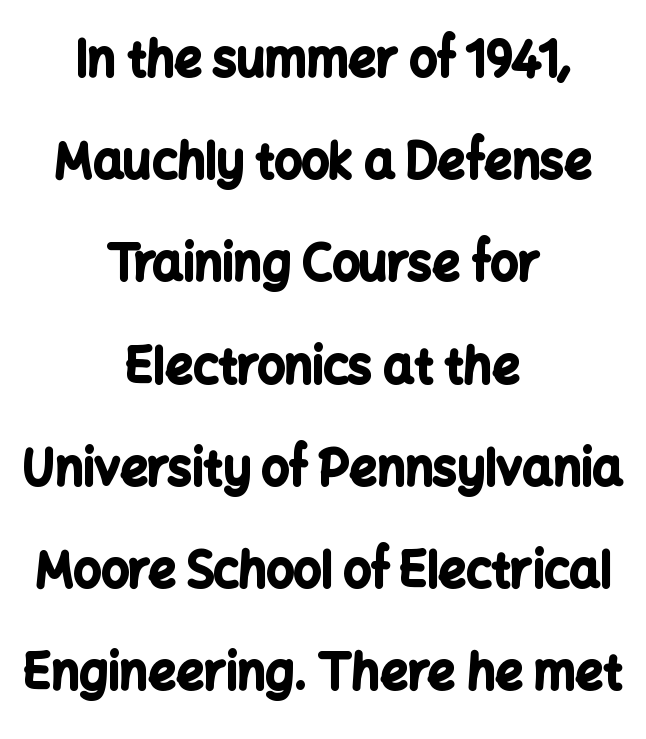
Q: Is the text bold? A: Yes.
Q: Is the text italic (slanted)? A: No, it is upright.
Q: Is the typeface a serif or a sans-serif typeface? A: Sans-serif.
Q: Is the text underlined? A: No.
Q: How is the paragraph aligned? A: Centered.
Q: Is the spacing between letters normal or unusually wide? A: Normal.
Q: Is the spacing between lines tight, normal or loose? A: Loose.
Q: Width (condensed, normal, or wide)? A: Normal.
Q: Stroke contrast? A: Low.
Q: x-height? A: Medium.
Q: Monospaced? A: No.
